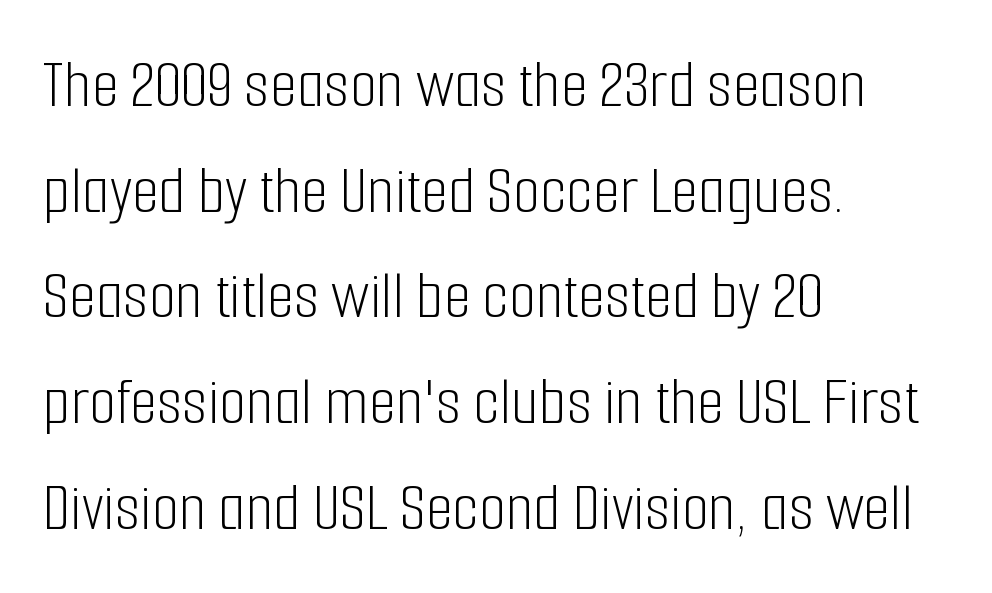
The rendering keeps characters at their native spacing. Each stroke keeps to a modest, everyday thickness or less. The lines sit at an ordinary, default distance from one another. The compositor pushed each line to the left boundary. The typography opts for an upright posture over an oblique one.
